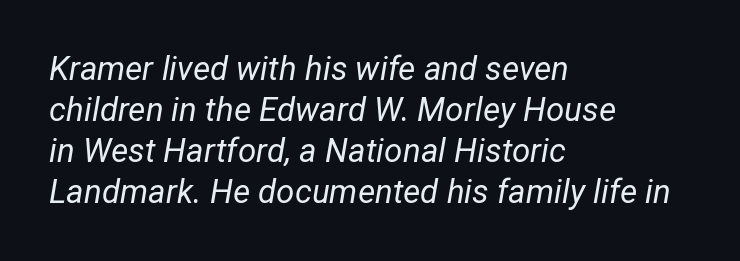
The image shows 33 px regular-weight type, italic (leaning right); set left-aligned, line spacing 1.24x, normal letter spacing, not underlined; low stroke contrast and a medium x-height.
